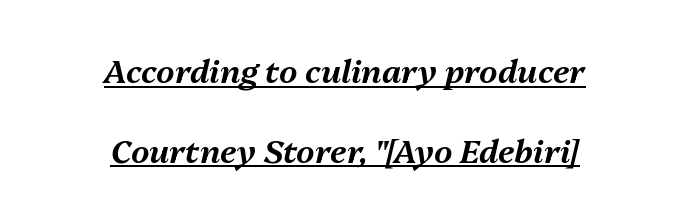
{"italic": "yes", "lean": "right", "slant_degrees": 13, "width": "normal", "stroke_contrast": "medium", "x_height": "medium", "monospaced": "no", "underline": "yes", "align": "center", "line_spacing": "loose", "line_spacing_ratio": 2.49, "letter_spacing": "normal", "letter_spacing_em": 0.0, "glyph_px": 32}
